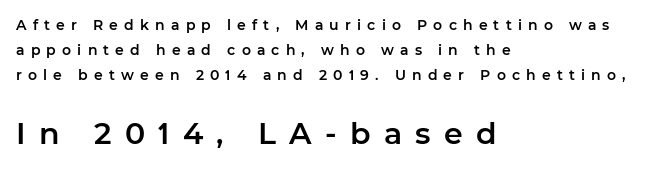
Q: Is the text italic (slanted)? A: No, it is upright.
Q: Is the typeface a serif or a sans-serif typeface? A: Sans-serif.
Q: Is the text underlined? A: No.
Q: How is the paragraph aligned? A: Left-aligned.
Q: Is the spacing between letters normal or unusually wide? A: Unusually wide.
Q: Which block of text is set in a larger size, the first (top) or the second (bottom)? A: The second (bottom) one.
Q: Width (condensed, normal, or wide)? A: Normal.
Q: Stroke contrast? A: Low.
Q: x-height? A: Medium.
Q: Monospaced? A: No.
